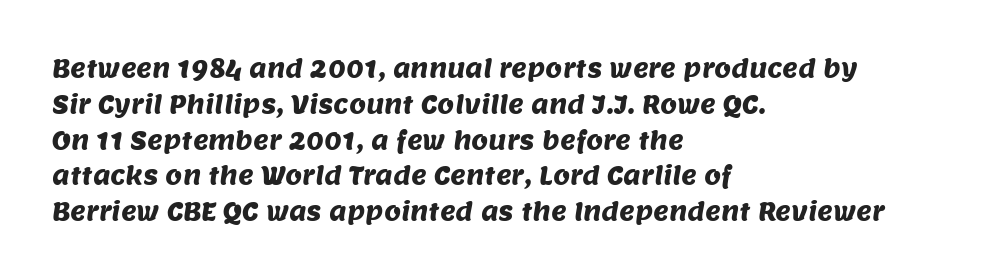
Q: Is the text underlined? A: No.
Q: How is the paragraph aligned? A: Left-aligned.
Q: Is the spacing between letters normal or unusually wide? A: Normal.
Q: Is the spacing between lines tight, normal or loose? A: Normal.
